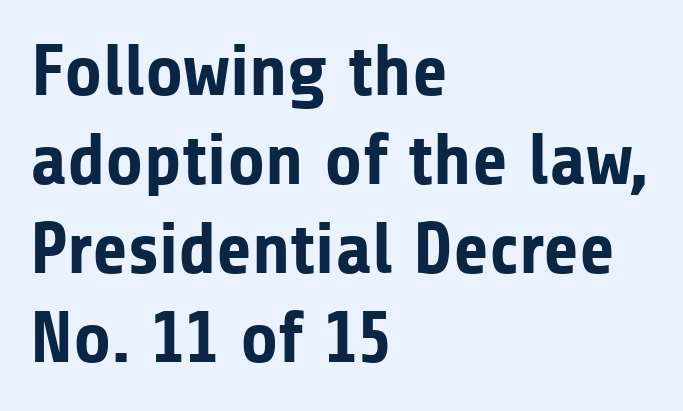
Q: Is the text bold? A: Yes.
Q: Is the text italic (slanted)? A: No, it is upright.
Q: Is the typeface a serif or a sans-serif typeface? A: Sans-serif.
Q: Is the text underlined? A: No.
Q: How is the paragraph aligned? A: Left-aligned.
Q: Is the spacing between letters normal or unusually wide? A: Normal.
Q: Width (condensed, normal, or wide)? A: Normal.
Q: Stroke contrast? A: Low.
Q: x-height? A: Medium.
Q: Monospaced? A: No.
